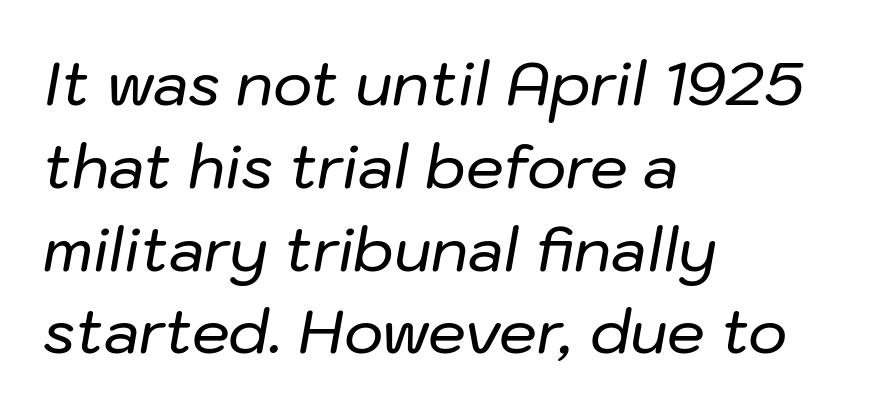
Q: Is the text italic (slanted)? A: Yes, it leans right by about 10 degrees.
Q: Is the text underlined? A: No.
Q: How is the paragraph aligned? A: Left-aligned.
Q: Is the spacing between letters normal or unusually wide? A: Normal.
Q: Is the spacing between lines tight, normal or loose? A: Normal.
Q: Width (condensed, normal, or wide)? A: Normal.
Q: Stroke contrast? A: Low.
Q: x-height? A: Medium.
Q: Monospaced? A: No.
